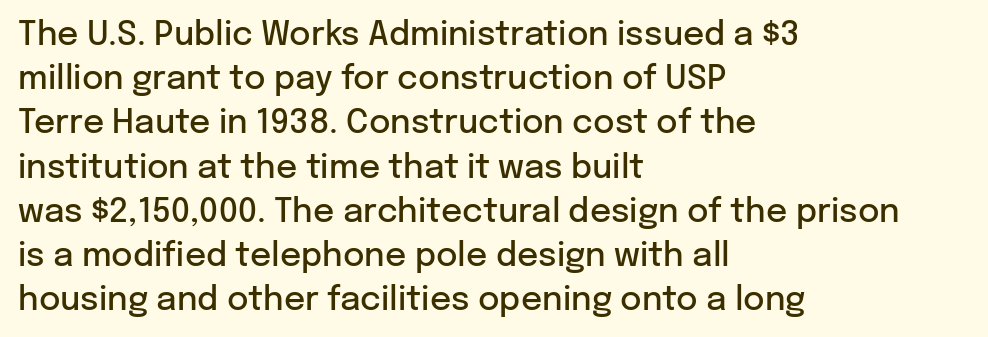
{"serif": "no", "italic": "no", "bold": "semi", "weight": "semibold", "width": "normal", "stroke_contrast": "low", "x_height": "medium", "monospaced": "no", "underline": "no", "align": "left", "line_spacing": "normal", "line_spacing_ratio": 1.34, "letter_spacing": "normal", "letter_spacing_em": 0.0, "glyph_px": 33}
